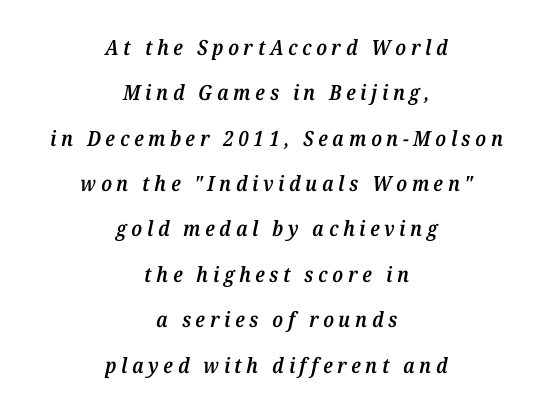
The image shows 21 px text type, italic (leaning right); set centered, loose line spacing (2.16x), unusually wide letter spacing (+0.22 em), not underlined.
